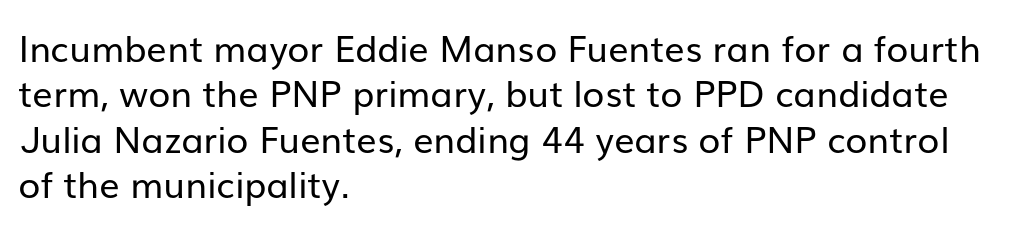
Q: Is the text bold? A: No.
Q: Is the text italic (slanted)? A: No, it is upright.
Q: Is the typeface a serif or a sans-serif typeface? A: Sans-serif.
Q: Is the text underlined? A: No.
Q: How is the paragraph aligned? A: Left-aligned.
Q: Is the spacing between letters normal or unusually wide? A: Normal.
Q: Is the spacing between lines tight, normal or loose? A: Normal.
Q: Width (condensed, normal, or wide)? A: Normal.
Q: Stroke contrast? A: Low.
Q: x-height? A: Medium.
Q: Monospaced? A: No.
